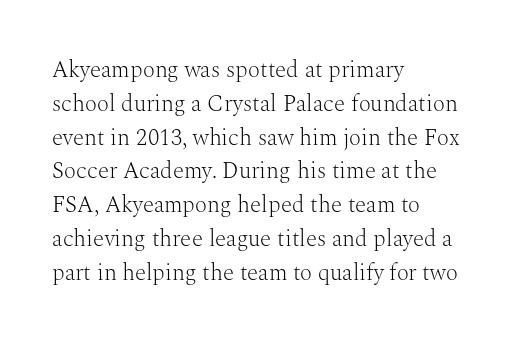
The image shows 23 px text type, upright; set left-aligned, normal line spacing (1.47x), normal letter spacing, not underlined.
